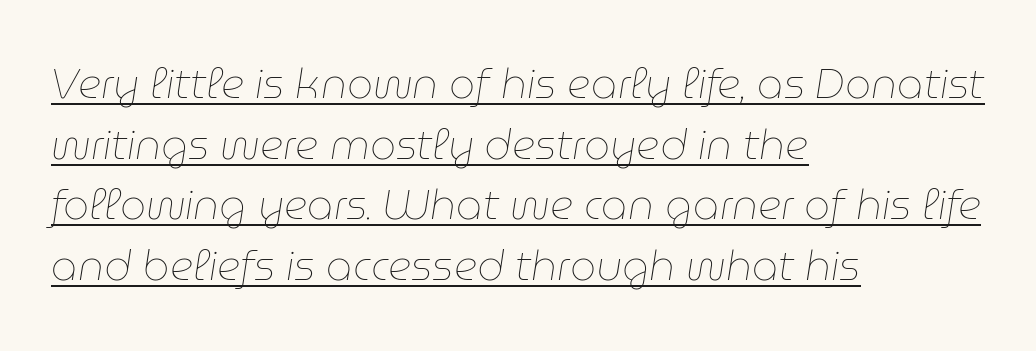
The characters are drawn with everyday or finer stroke widths. The passage shown has conventional tracking throughout. How would I describe the line gaps? Plain and ordinary. Beneath each row of characters lies a ruled line. This sample has the flowing, uneven cadence of proportional lettering.
